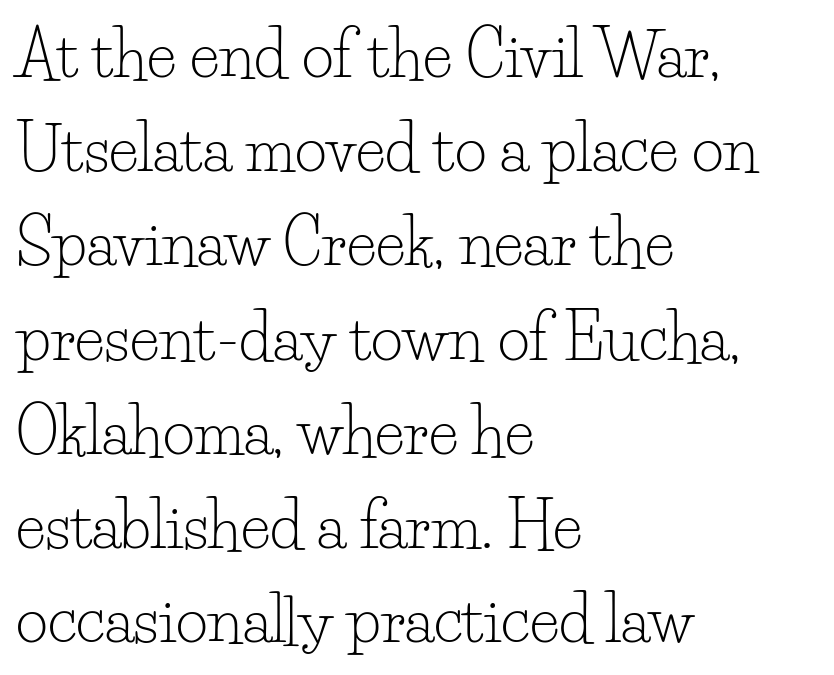
The image shows 62 px light serif type, upright; set left-aligned, normal line spacing (1.52x), normal letter spacing, not underlined; low stroke contrast and a small x-height.
